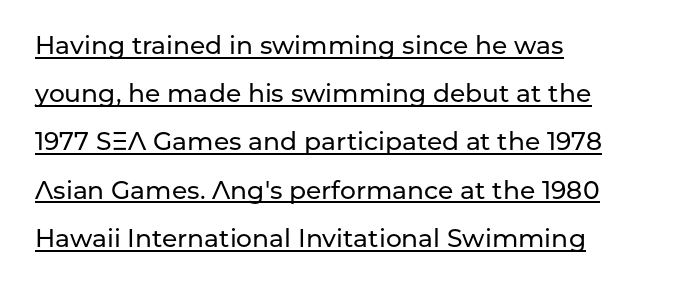
The image shows 25 px text type, upright; set left-aligned, loose line spacing (1.93x), normal letter spacing, underlined.
